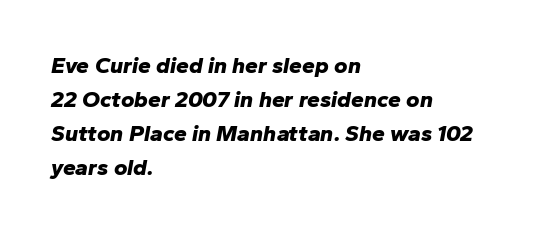
The image shows 23 px bold type, italic (leaning right); set left-aligned, normal line spacing (1.48x), normal letter spacing, not underlined.
